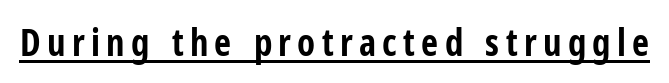
The image shows 37 px bold, condensed sans-serif type, upright; set underlined; low stroke contrast and a medium x-height.
